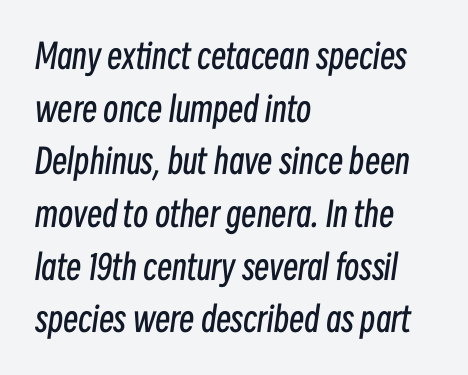
The image shows 34 px regular-weight, condensed type, italic (leaning right); set left-aligned, normal line spacing (1.55x), normal letter spacing, not underlined; low stroke contrast and a medium x-height.
